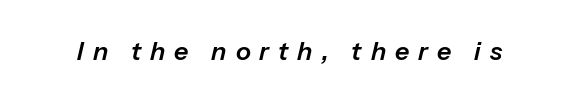
The image shows 25 px text type, italic (leaning right); set unusually wide letter spacing (+0.36 em), not underlined.
